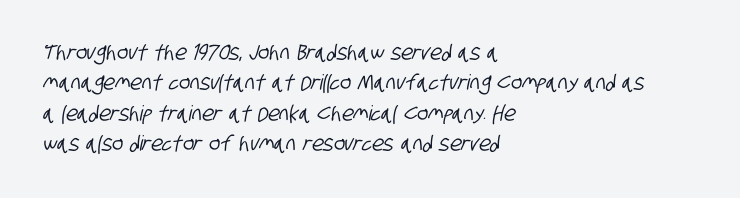
Q: Is the text underlined? A: No.
Q: How is the paragraph aligned? A: Left-aligned.
Q: Is the spacing between letters normal or unusually wide? A: Normal.
Q: Is the spacing between lines tight, normal or loose? A: Normal.
